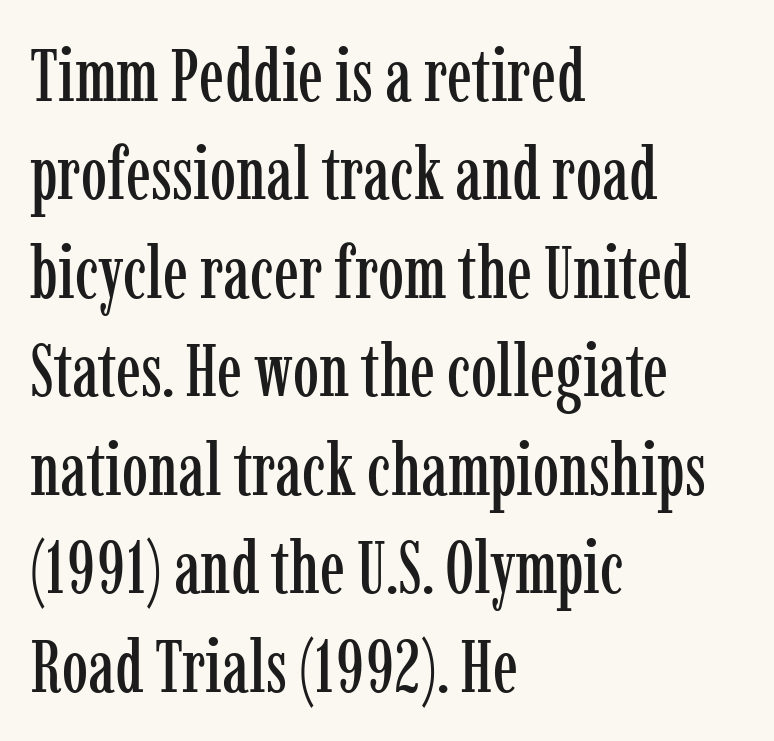
The image shows 74 px condensed serif type, upright; set left-aligned, normal line spacing (1.33x), normal letter spacing, not underlined; low stroke contrast and a medium x-height.
